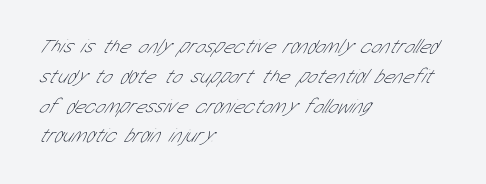
Reading down the block, your eye returns to a fixed left position each line. A normal amount of white space separates one row of letters from the next. Counters stay open thanks to moderate or lighter strokes. Lines of text with bare space underneath. The line texture is even and compact thanks to regular tracking.
